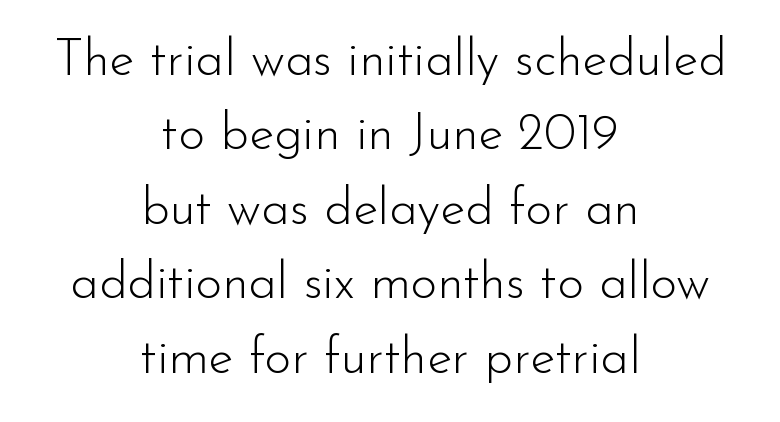
Q: Is the text bold? A: No.
Q: Is the text italic (slanted)? A: No, it is upright.
Q: Is the typeface a serif or a sans-serif typeface? A: Sans-serif.
Q: Is the text underlined? A: No.
Q: How is the paragraph aligned? A: Centered.
Q: Is the spacing between letters normal or unusually wide? A: Normal.
Q: Is the spacing between lines tight, normal or loose? A: Normal.
Q: Width (condensed, normal, or wide)? A: Normal.
Q: Stroke contrast? A: Low.
Q: x-height? A: Small.
Q: Monospaced? A: No.
